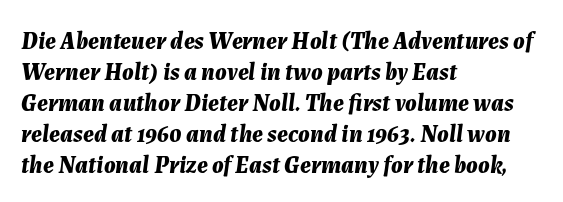
Q: Is the text bold? A: Yes.
Q: Is the text italic (slanted)? A: Yes, it leans right by about 7 degrees.
Q: Is the text underlined? A: No.
Q: How is the paragraph aligned? A: Left-aligned.
Q: Is the spacing between letters normal or unusually wide? A: Normal.
Q: Is the spacing between lines tight, normal or loose? A: Normal.
